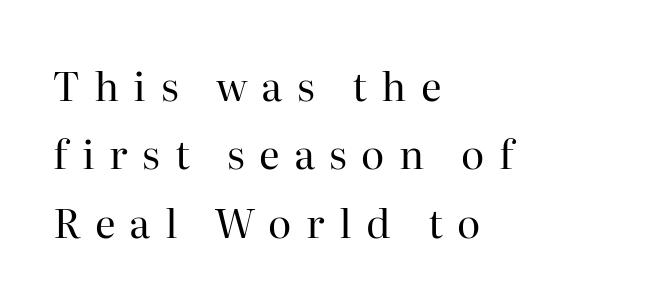
Q: Is the text bold? A: No.
Q: Is the text italic (slanted)? A: No, it is upright.
Q: Is the typeface a serif or a sans-serif typeface? A: Serif.
Q: Is the text underlined? A: No.
Q: How is the paragraph aligned? A: Left-aligned.
Q: Is the spacing between letters normal or unusually wide? A: Unusually wide.
Q: Width (condensed, normal, or wide)? A: Normal.
Q: Stroke contrast? A: High.
Q: x-height? A: Medium.
Q: Monospaced? A: No.
